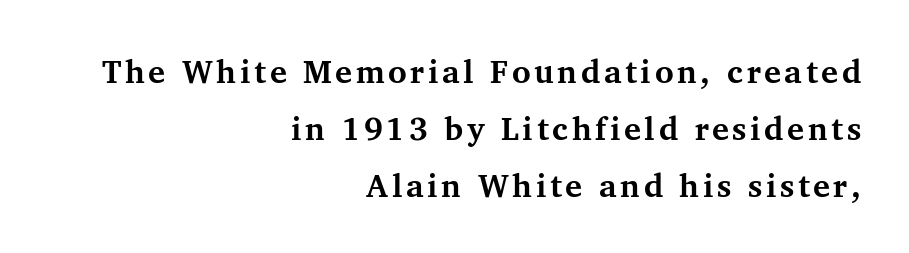
{"serif": "yes", "italic": "no", "bold": "yes", "weight": "bold", "width": "normal", "stroke_contrast": "medium", "x_height": "medium", "monospaced": "no", "underline": "no", "align": "right", "line_spacing_ratio": 1.78, "glyph_px": 32}
